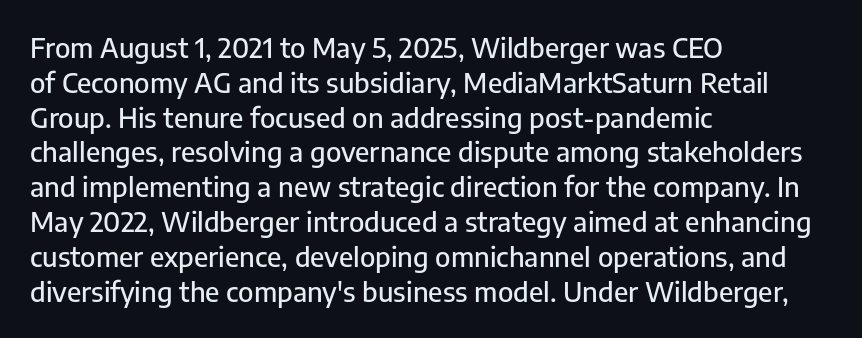
Students, observe: this is what conventionally led text looks like. This sample uses plain, unmodified letter spacing. Nobody drew a line under any word here. The typesetter chose a ragged-right arrangement here. Style check: upright.
